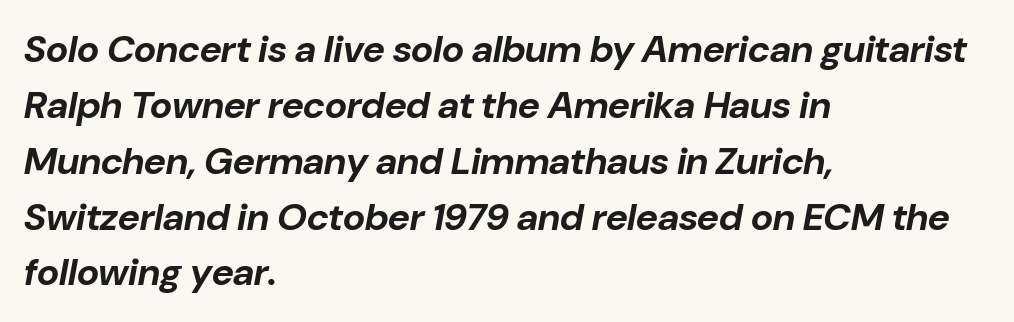
Heavy-handed strokes throughout: this text is bold. In CSS terms this would be text-align: left. Looks like regular typesetting: each glyph gets only the width it needs. Any mark beneath the type? The region is blank. Honestly, the letter spacing is just normal — you wouldn't notice it.
